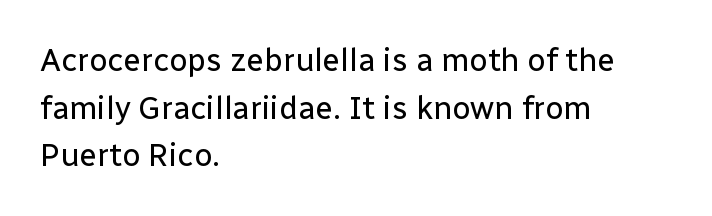
The image shows 32 px regular-weight sans-serif type, upright; set left-aligned, normal line spacing (1.49x), normal letter spacing, not underlined; low stroke contrast and a medium x-height.
